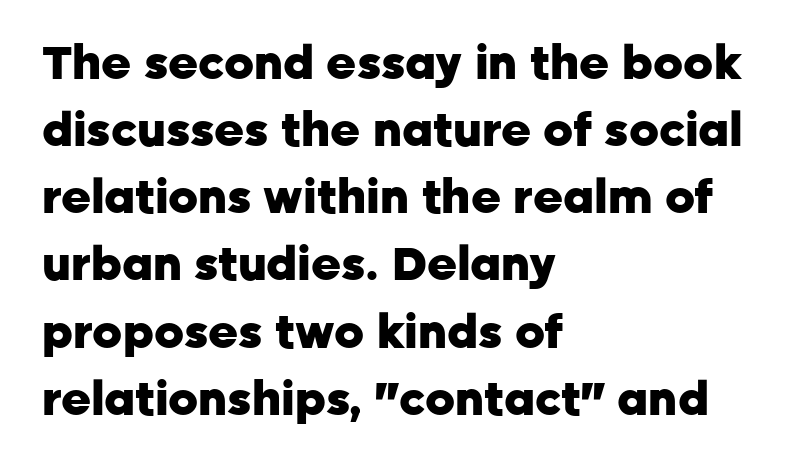
The image shows 46 px heavy sans-serif type, upright; set left-aligned, normal line spacing (1.46x), normal letter spacing, not underlined; low stroke contrast and a medium x-height.
